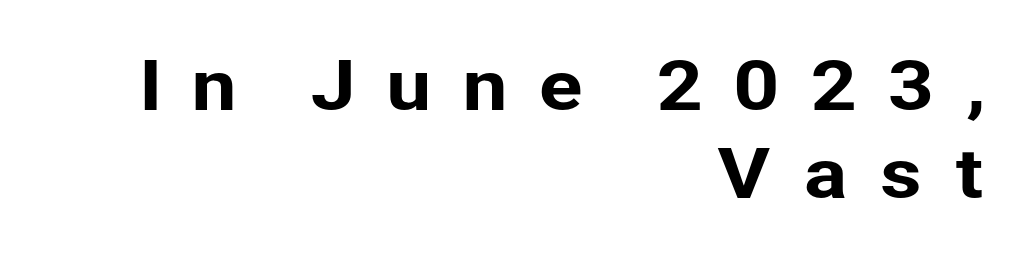
Honestly, the letter spacing is so wide it's the main thing you notice. A typesetter would mark this as roman, not italic. The rendering uses natural spacing where letterforms have individual widths. Every row of glyphs terminates at an identical x-position on the right. Anything drawn beneath the words? Only blank space. Whoever set this chose a conventional vertical rhythm.
